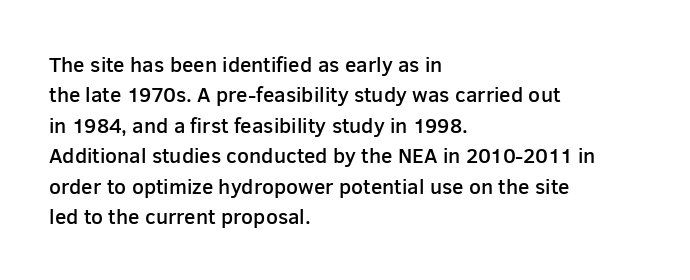
{"italic": "no", "bold": "semi", "underline": "no", "align": "left", "line_spacing": "normal", "line_spacing_ratio": 1.45, "letter_spacing": "normal", "letter_spacing_em": 0.0, "glyph_px": 21}
